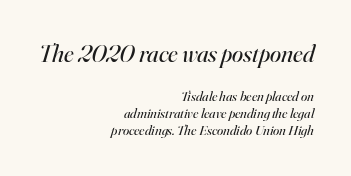
Q: Is the text bold? A: No.
Q: Is the text italic (slanted)? A: Yes, it leans right by about 16 degrees.
Q: Is the text underlined? A: No.
Q: How is the paragraph aligned? A: Right-aligned.
Q: Is the spacing between letters normal or unusually wide? A: Normal.
Q: Which block of text is set in a larger size, the first (top) or the second (bottom)? A: The first (top) one.
